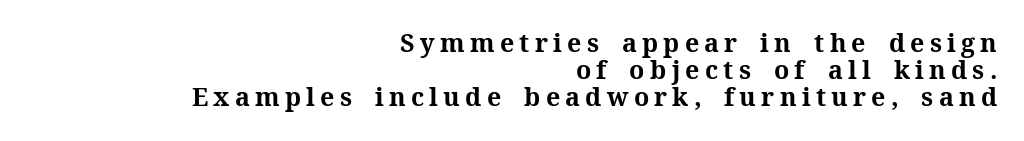
{"italic": "no", "bold": "yes", "underline": "no", "align": "right", "line_spacing": "tight", "line_spacing_ratio": 1.08, "letter_spacing": "wide", "letter_spacing_em": 0.21, "glyph_px": 25}
